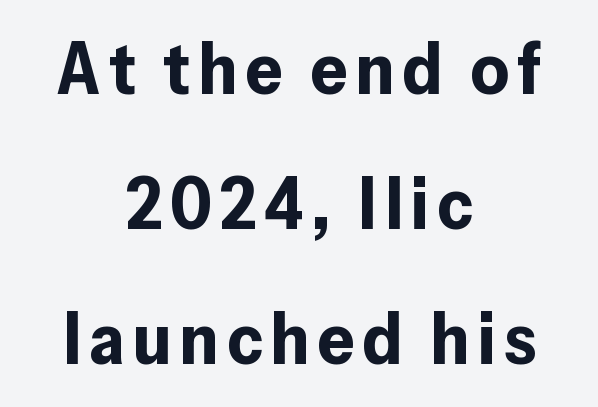
{"serif": "no", "italic": "no", "bold": "yes", "weight": "bold", "width": "normal", "stroke_contrast": "low", "x_height": "medium", "monospaced": "no", "underline": "no", "align": "center", "line_spacing_ratio": 1.85, "glyph_px": 73}
